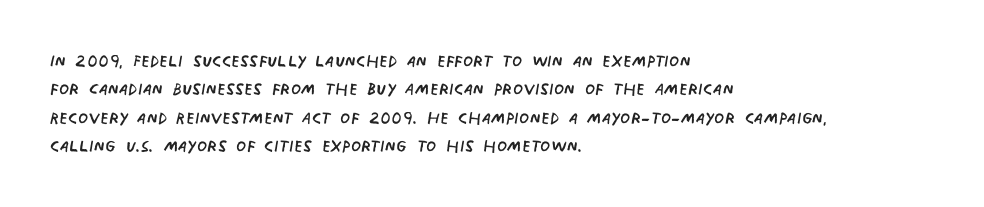
{"bold": "no", "underline": "no", "align": "left", "line_spacing_ratio": 1.23, "letter_spacing": "normal", "letter_spacing_em": 0.0, "glyph_px": 23}
